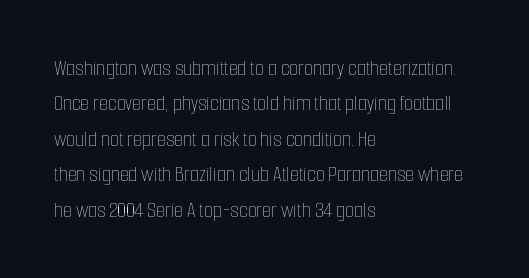
The image shows 23 px text type, upright; set left-aligned, normal line spacing (1.54x), normal letter spacing, not underlined.
